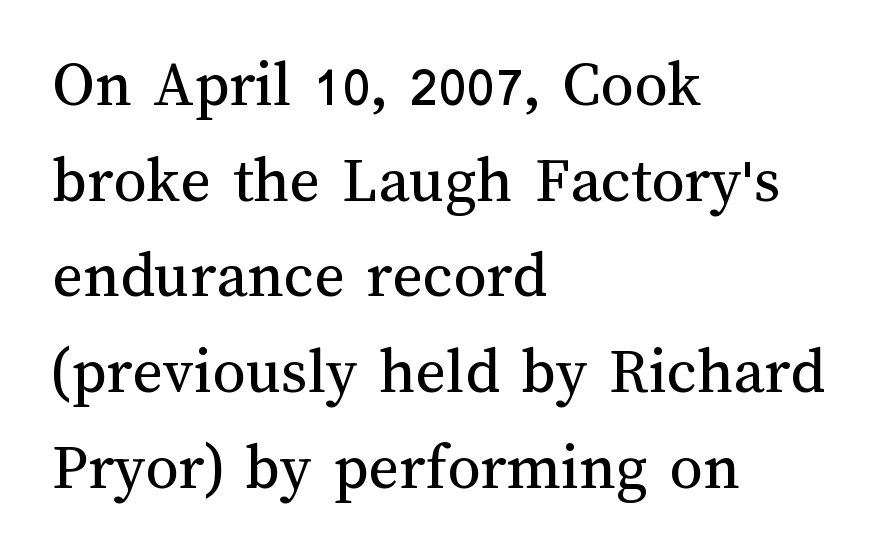
The face used here is rendered with its standard letterfit. Leading matches the norm, producing a regular column. This sample has the flowing, uneven cadence of proportional lettering. Underline: absent. Is there any slant? The stems are plumb.
